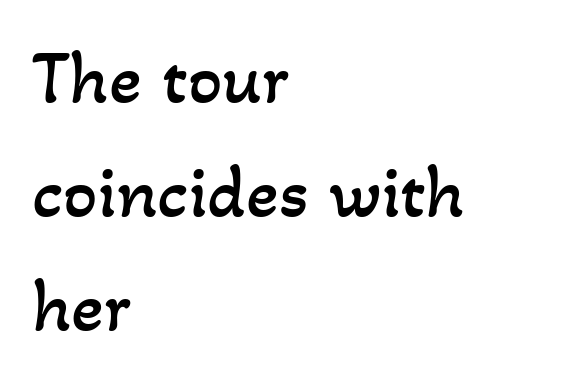
The image shows 76 px regular-weight type; set left-aligned, normal line spacing (1.5x), normal letter spacing, not underlined; low stroke contrast and a small x-height.
